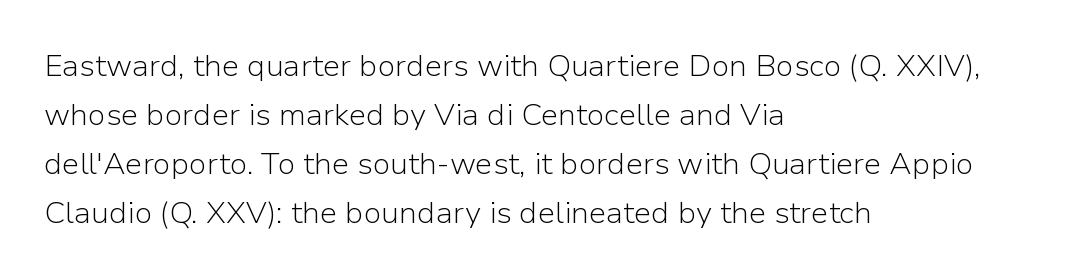
{"serif": "no", "italic": "no", "bold": "no", "weight": "light", "width": "normal", "stroke_contrast": "low", "x_height": "medium", "monospaced": "no", "underline": "no", "align": "left", "line_spacing": "normal", "line_spacing_ratio": 1.58, "letter_spacing": "normal", "letter_spacing_em": 0.0, "glyph_px": 31}
